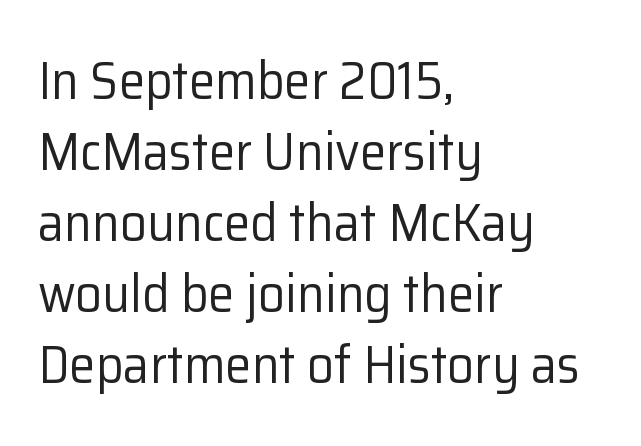
Q: Is the text bold? A: No.
Q: Is the text italic (slanted)? A: No, it is upright.
Q: Is the typeface a serif or a sans-serif typeface? A: Sans-serif.
Q: Is the text underlined? A: No.
Q: How is the paragraph aligned? A: Left-aligned.
Q: Is the spacing between letters normal or unusually wide? A: Normal.
Q: Is the spacing between lines tight, normal or loose? A: Normal.
Q: Width (condensed, normal, or wide)? A: Normal.
Q: Stroke contrast? A: Low.
Q: x-height? A: Medium.
Q: Monospaced? A: No.
